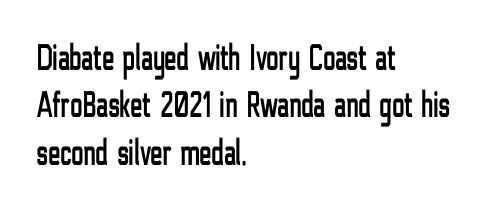
The image shows 37 px condensed sans-serif type, upright; set left-aligned, normal line spacing (1.28x), normal letter spacing, not underlined; low stroke contrast and a medium x-height.
